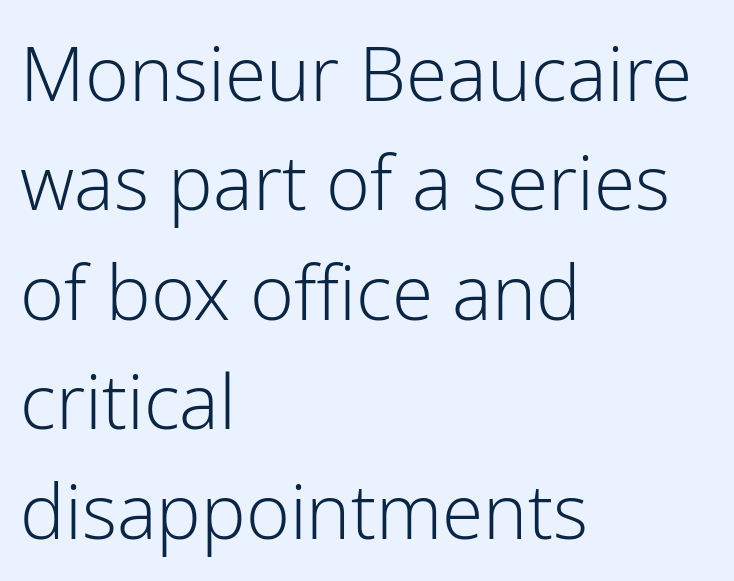
The image shows 75 px light sans-serif type, upright; set left-aligned, normal line spacing (1.46x), normal letter spacing, not underlined; low stroke contrast and a medium x-height.
